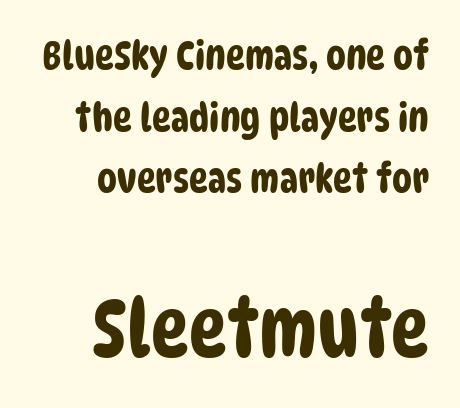
Has an underline been added? It has not. Vertically, the passage feels balanced, rows spaced as you'd expect. This sample uses plain, unmodified letter spacing. The rendering uses natural spacing where letterforms have individual widths. Look at the bottom of the vertical strokes: they stop flat, with no serifs. Leftover space on each line is placed entirely before the opening word.
